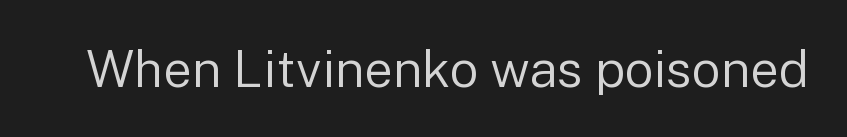
Compared with a typical body face, this is equally light or lighter still. Is the letter spacing exaggerated? No — it looks like the ordinary default. The font family rendered here belongs to the sans-serif group. Just letters on the line, the space beneath them empty. Vertical strokes here are truly vertical. You could not count columns in this text — the font is proportionally spaced.
